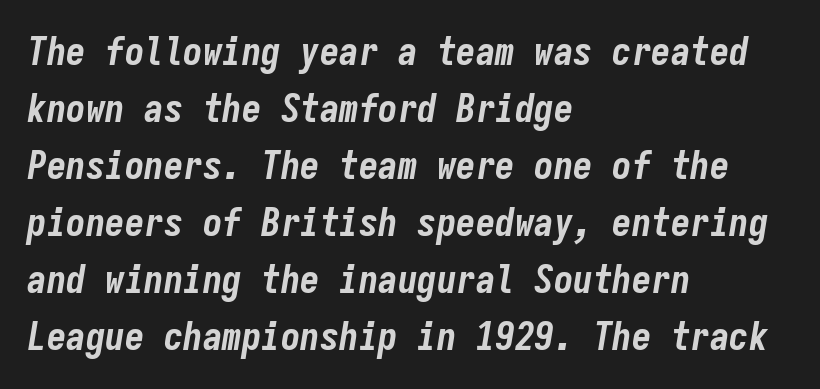
{"italic": "yes", "lean": "right", "slant_degrees": 9, "bold": "yes", "weight": "bold", "width": "condensed", "stroke_contrast": "low", "x_height": "medium", "monospaced": "yes", "underline": "no", "align": "left", "line_spacing": "normal", "line_spacing_ratio": 1.46, "letter_spacing": "normal", "letter_spacing_em": 0.0, "glyph_px": 39}
